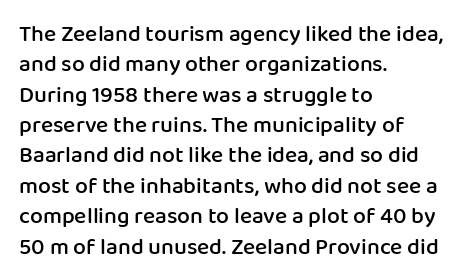
The space between consecutive lines is moderate. Each glyph is drawn with semibold strokes, heavier than normal yet not fully bold. Casual observation: everything's shoved over to the left. Letters rest on an invisible, unmarked baseline. It's the straight-up-and-down kind of type. Standard letterfit; no display-style spreading of the glyphs.
